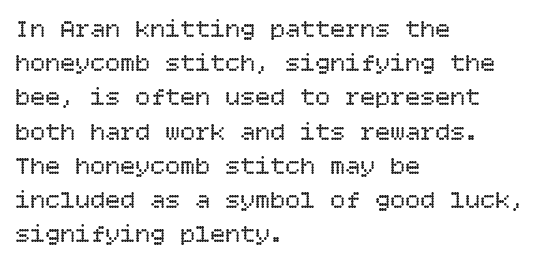
Q: Is the text bold? A: No.
Q: Is the text italic (slanted)? A: No, it is upright.
Q: Is the text underlined? A: No.
Q: How is the paragraph aligned? A: Left-aligned.
Q: Is the spacing between letters normal or unusually wide? A: Normal.
Q: Is the spacing between lines tight, normal or loose? A: Normal.
